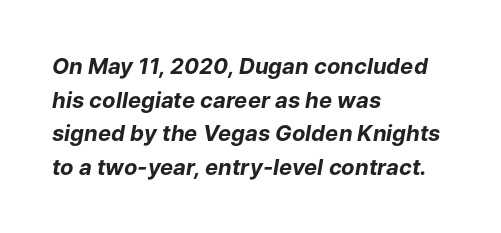
The image shows 22 px bold type, italic (leaning right); set left-aligned, normal line spacing (1.53x), normal letter spacing, not underlined.
